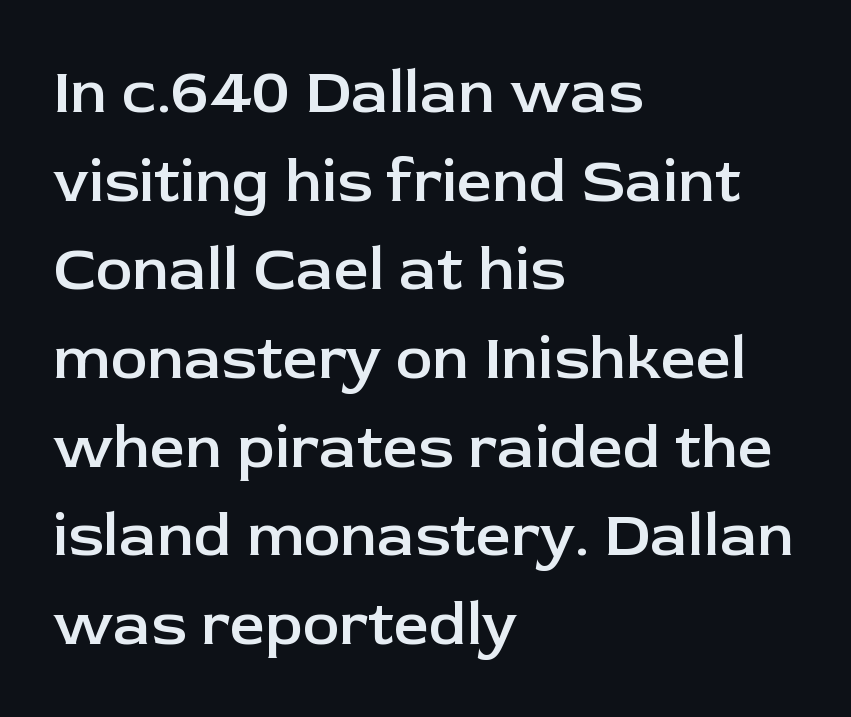
Q: Is the text bold? A: Semi-bold.
Q: Is the text italic (slanted)? A: No, it is upright.
Q: Is the typeface a serif or a sans-serif typeface? A: Sans-serif.
Q: Is the text underlined? A: No.
Q: How is the paragraph aligned? A: Left-aligned.
Q: Is the spacing between letters normal or unusually wide? A: Normal.
Q: Is the spacing between lines tight, normal or loose? A: Normal.
Q: Width (condensed, normal, or wide)? A: Normal.
Q: Stroke contrast? A: Low.
Q: x-height? A: Medium.
Q: Monospaced? A: No.
